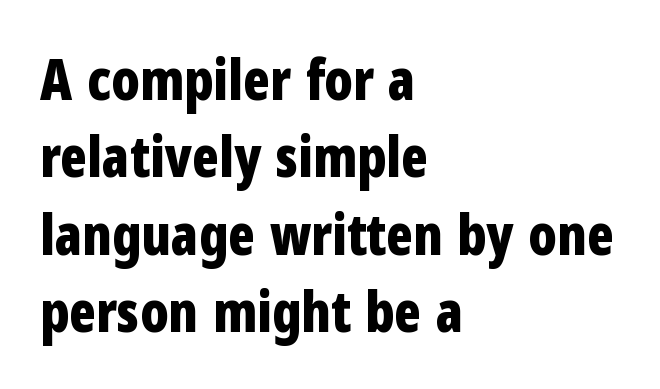
The image shows 56 px bold, condensed sans-serif type, upright; set left-aligned, normal line spacing (1.38x), normal letter spacing, not underlined; low stroke contrast and a medium x-height.
